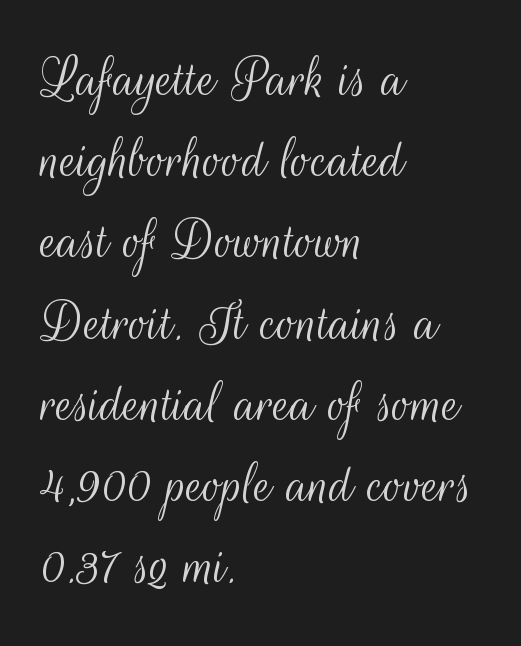
Between one letter and the next there's only the usual sliver of space. Vertical stems look standard width or narrower in stroke. Quick note: underline off. Unlike a traditional serif, this face leaves its strokes unadorned. Rows of type keep a routine distance in the vertical direction.
